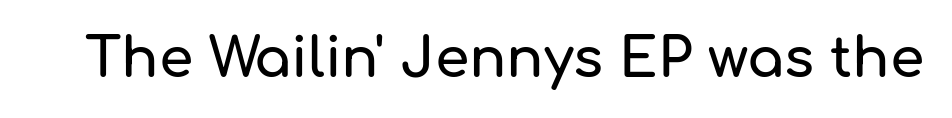
The image shows 55 px sans-serif type, upright; set normal letter spacing, not underlined; low stroke contrast and a medium x-height.
